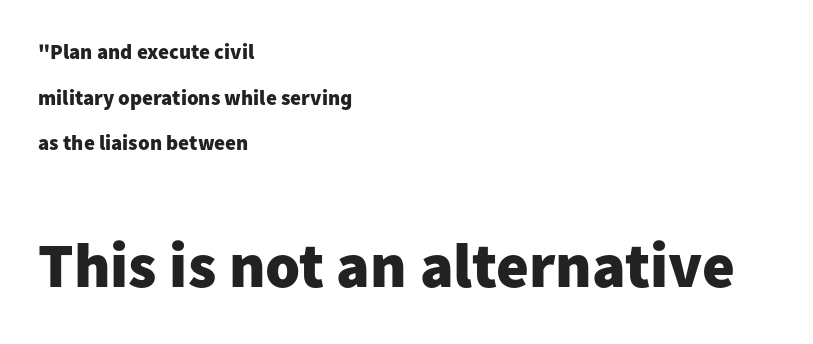
{"serif": "no", "italic": "no", "bold": "yes", "weight": "heavy", "width": "normal", "stroke_contrast": "low", "x_height": "medium", "monospaced": "no", "underline": "no", "align": "left", "line_spacing": "loose", "line_spacing_ratio": 2.17, "letter_spacing": "normal", "letter_spacing_em": 0.0, "larger_block": "second", "size_ratio": 3.0, "glyph_px": 63}
